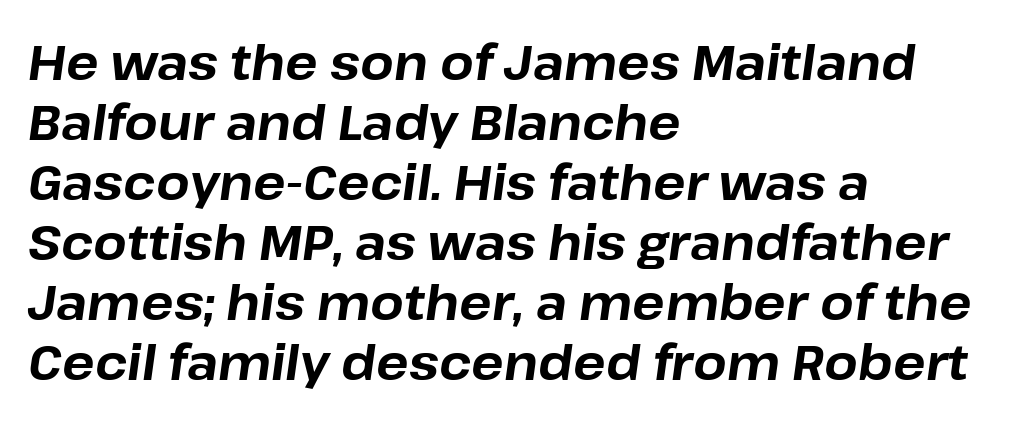
{"italic": "yes", "lean": "right", "slant_degrees": 8, "bold": "yes", "weight": "bold", "width": "normal", "stroke_contrast": "low", "x_height": "medium", "monospaced": "no", "underline": "no", "align": "left", "line_spacing": "normal", "line_spacing_ratio": 1.25, "letter_spacing": "normal", "letter_spacing_em": 0.0, "glyph_px": 48}
